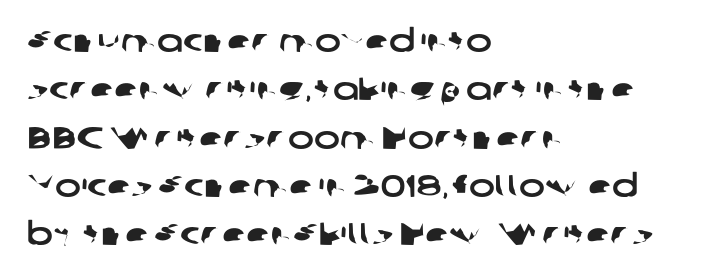
The image shows 31 px wide sans-serif type; set left-aligned, normal line spacing (1.56x), normal letter spacing, not underlined; low stroke contrast and a medium x-height.
